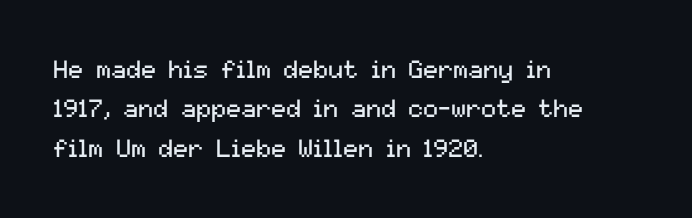
Q: Is the text bold? A: No.
Q: Is the text italic (slanted)? A: No, it is upright.
Q: Is the text underlined? A: No.
Q: How is the paragraph aligned? A: Left-aligned.
Q: Is the spacing between letters normal or unusually wide? A: Normal.
Q: Is the spacing between lines tight, normal or loose? A: Normal.
